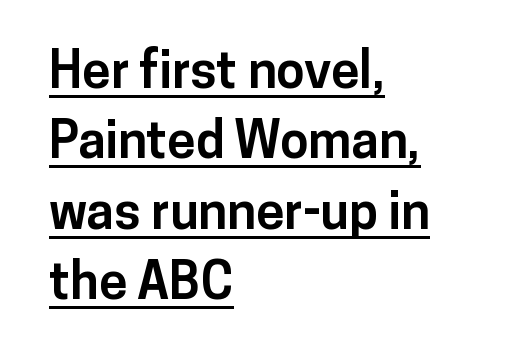
Q: Is the text bold? A: Yes.
Q: Is the text italic (slanted)? A: No, it is upright.
Q: Is the typeface a serif or a sans-serif typeface? A: Sans-serif.
Q: Is the text underlined? A: Yes.
Q: How is the paragraph aligned? A: Left-aligned.
Q: Is the spacing between letters normal or unusually wide? A: Normal.
Q: Is the spacing between lines tight, normal or loose? A: Normal.
Q: Width (condensed, normal, or wide)? A: Normal.
Q: Stroke contrast? A: Low.
Q: x-height? A: Medium.
Q: Monospaced? A: No.
